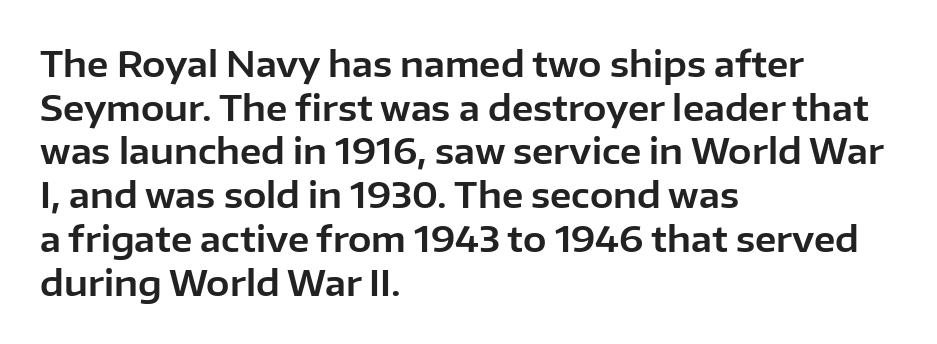
Where is the straight margin? On the left. The typeface chosen for these lines omits serifs. Underlining? Definitely not there. Each letter keeps its own natural width here, so spacing adapts to shape.
